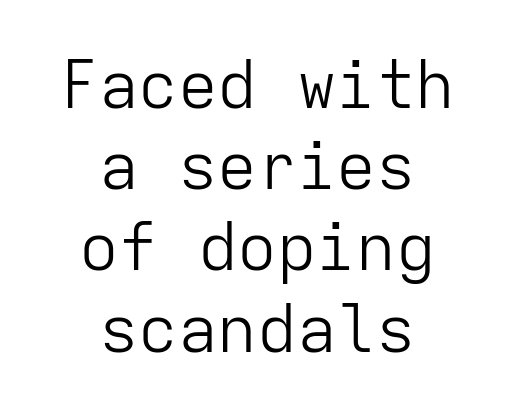
Q: Is the text bold? A: No.
Q: Is the text italic (slanted)? A: No, it is upright.
Q: Is the typeface a serif or a sans-serif typeface? A: Sans-serif.
Q: Is the text underlined? A: No.
Q: How is the paragraph aligned? A: Centered.
Q: Is the spacing between letters normal or unusually wide? A: Normal.
Q: Width (condensed, normal, or wide)? A: Normal.
Q: Stroke contrast? A: Low.
Q: x-height? A: Medium.
Q: Monospaced? A: Yes.
